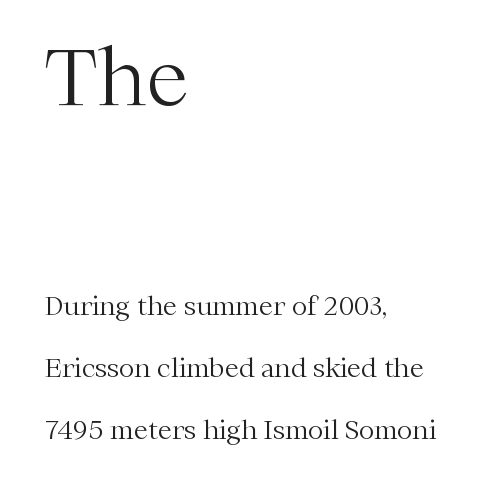
The image shows 78 px light serif type, upright; set left-aligned, loose line spacing (2.4x), normal letter spacing, not underlined; the first (top) block is 3.0x larger; medium stroke contrast and a medium x-height.
